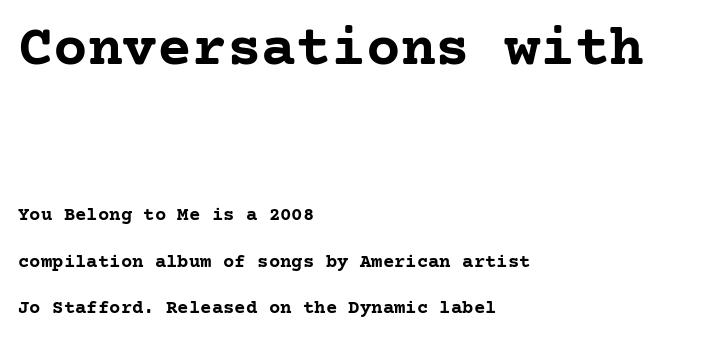
A typesetter would call this zero additional tracking. Larger block? The one above; the one below is distinctly smaller. Plain, unruled lines of type. The lines in this sample share a left origin and differ only in where they stop.
